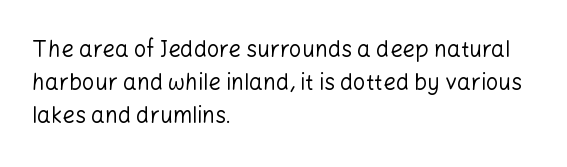
{"italic": "no", "bold": "no", "underline": "no", "align": "left", "line_spacing": "normal", "line_spacing_ratio": 1.49, "letter_spacing": "normal", "letter_spacing_em": 0.0, "glyph_px": 22}
